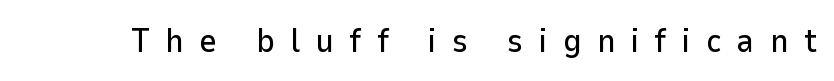
{"serif": "no", "italic": "no", "width": "normal", "stroke_contrast": "low", "x_height": "medium", "monospaced": "no", "underline": "no", "letter_spacing": "wide", "letter_spacing_em": 0.45, "glyph_px": 34}
